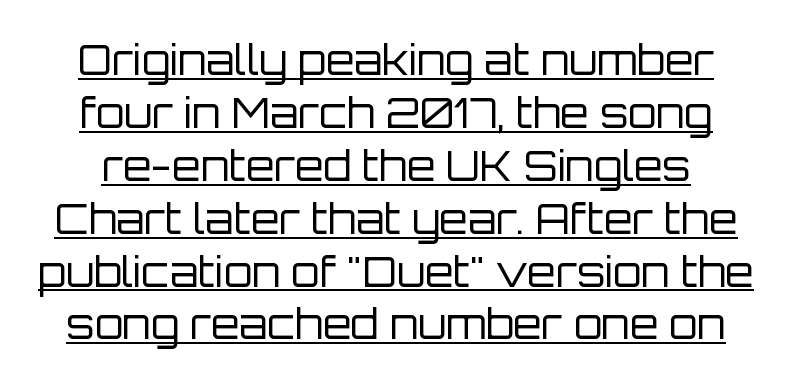
Q: Is the text bold? A: No.
Q: Is the text italic (slanted)? A: No, it is upright.
Q: Is the typeface a serif or a sans-serif typeface? A: Sans-serif.
Q: Is the text underlined? A: Yes.
Q: Is the spacing between letters normal or unusually wide? A: Normal.
Q: Is the spacing between lines tight, normal or loose? A: Normal.
Q: Width (condensed, normal, or wide)? A: Normal.
Q: Stroke contrast? A: Low.
Q: x-height? A: Large.
Q: Monospaced? A: No.
